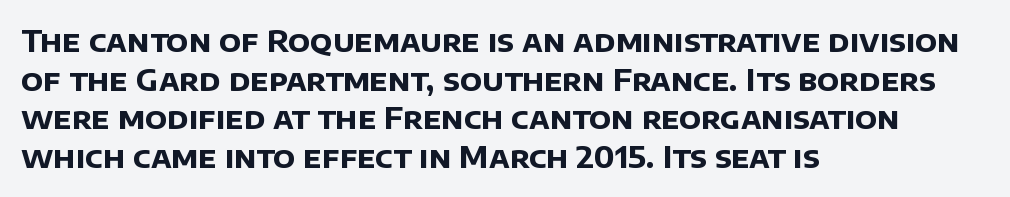
Q: Is the text bold? A: Yes.
Q: Is the typeface a serif or a sans-serif typeface? A: Sans-serif.
Q: Is the text underlined? A: No.
Q: How is the paragraph aligned? A: Left-aligned.
Q: Is the spacing between letters normal or unusually wide? A: Normal.
Q: Is the spacing between lines tight, normal or loose? A: Normal.
Q: Width (condensed, normal, or wide)? A: Normal.
Q: Stroke contrast? A: Low.
Q: x-height? A: Large.
Q: Monospaced? A: No.
